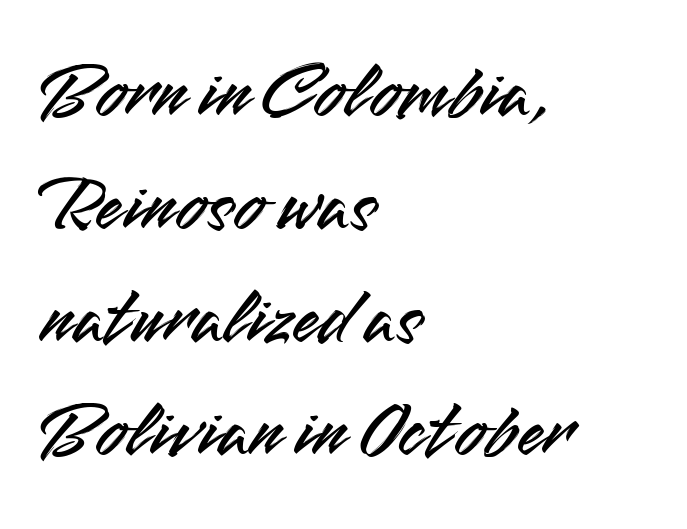
{"serif": "no", "width": "normal", "stroke_contrast": "medium", "x_height": "small", "monospaced": "no", "underline": "no", "align": "left", "line_spacing": "normal", "line_spacing_ratio": 1.43, "letter_spacing": "normal", "letter_spacing_em": 0.0, "glyph_px": 79}
